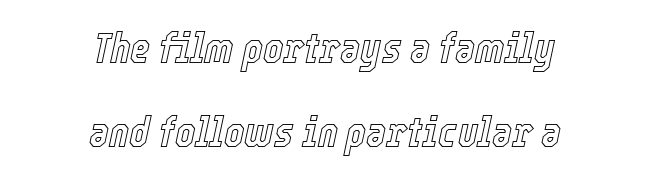
{"italic": "yes", "lean": "right", "slant_degrees": 12, "width": "condensed", "x_height": "medium", "monospaced": "no", "underline": "no", "align": "center", "line_spacing": "loose", "line_spacing_ratio": 1.95, "letter_spacing": "normal", "letter_spacing_em": 0.0, "glyph_px": 43}
